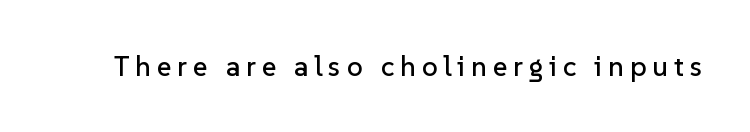
Tracking value appears strongly positive — letters spread wide. The axis of the letterforms is exactly vertical. Each row of text sits above clean, open space. Type style note: lacks serifs. The letters advance in unequal steps, a hallmark of proportional type.
